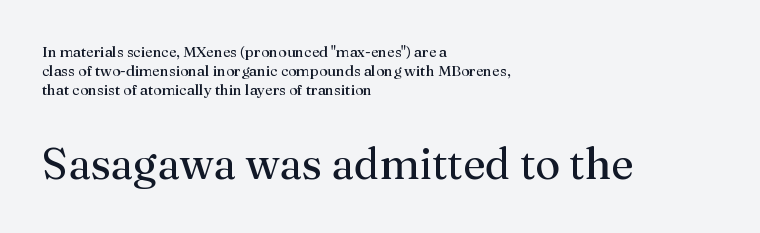
{"serif": "yes", "italic": "no", "bold": "no", "weight": "regular", "width": "normal", "stroke_contrast": "medium", "x_height": "medium", "monospaced": "no", "underline": "no", "align": "left", "line_spacing": "normal", "line_spacing_ratio": 1.28, "letter_spacing": "normal", "letter_spacing_em": 0.0, "larger_block": "second", "size_ratio": 2.93, "glyph_px": 44}
